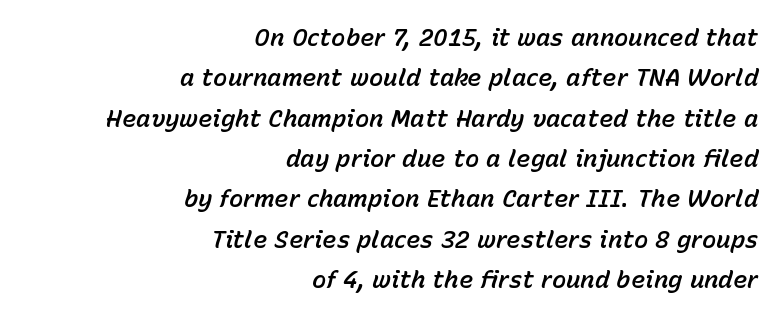
{"italic": "yes", "lean": "right", "slant_degrees": 15, "underline": "no", "align": "right", "line_spacing": "normal", "line_spacing_ratio": 1.68, "letter_spacing": "normal", "letter_spacing_em": 0.0, "glyph_px": 24}
